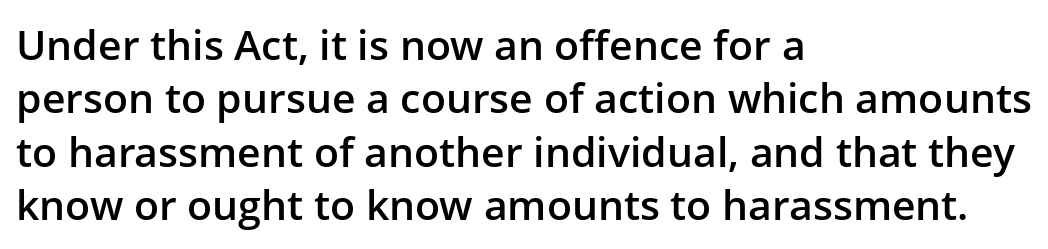
Whoever set this chose a conventional vertical rhythm. This sample uses an upright cut, with every glyph sitting square on the baseline. Grotesque or geometric, the face here clearly has no serifs. Inter-character spacing is left at the font's built-in metrics.
